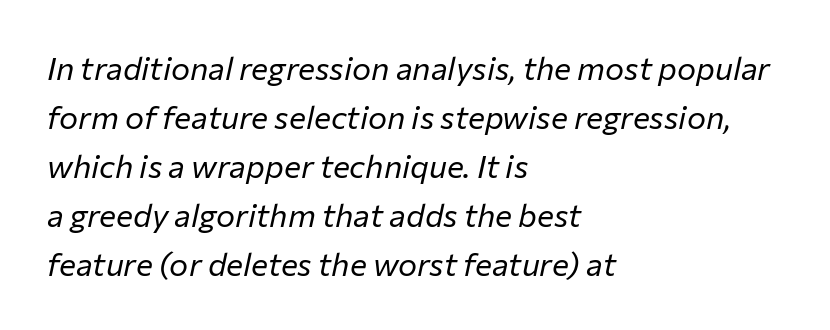
{"italic": "yes", "lean": "right", "slant_degrees": 12, "bold": "no", "weight": "regular", "width": "normal", "stroke_contrast": "low", "x_height": "medium", "monospaced": "no", "underline": "no", "align": "left", "line_spacing": "normal", "line_spacing_ratio": 1.53, "letter_spacing": "normal", "letter_spacing_em": 0.0, "glyph_px": 32}
